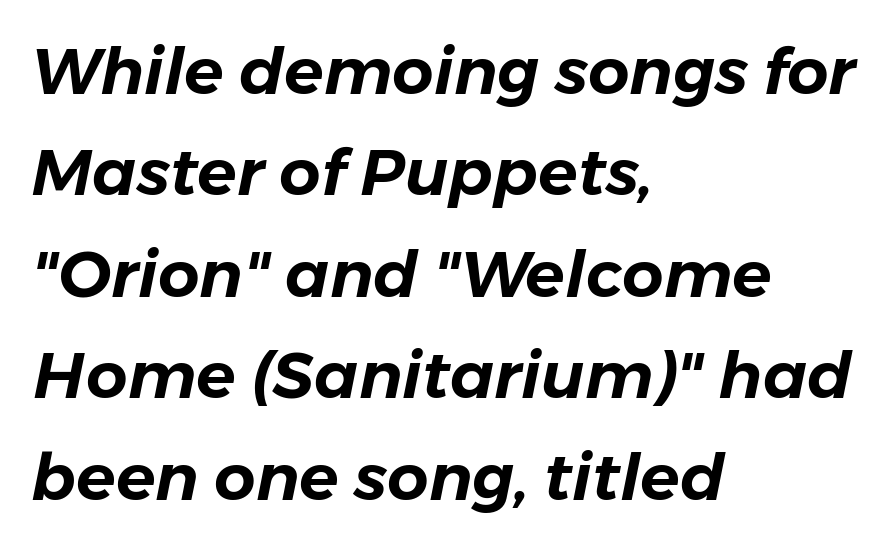
Q: Is the text italic (slanted)? A: Yes, it leans right by about 11 degrees.
Q: Is the text underlined? A: No.
Q: How is the paragraph aligned? A: Left-aligned.
Q: Is the spacing between letters normal or unusually wide? A: Normal.
Q: Is the spacing between lines tight, normal or loose? A: Normal.
Q: Width (condensed, normal, or wide)? A: Normal.
Q: Stroke contrast? A: Low.
Q: x-height? A: Medium.
Q: Monospaced? A: No.
